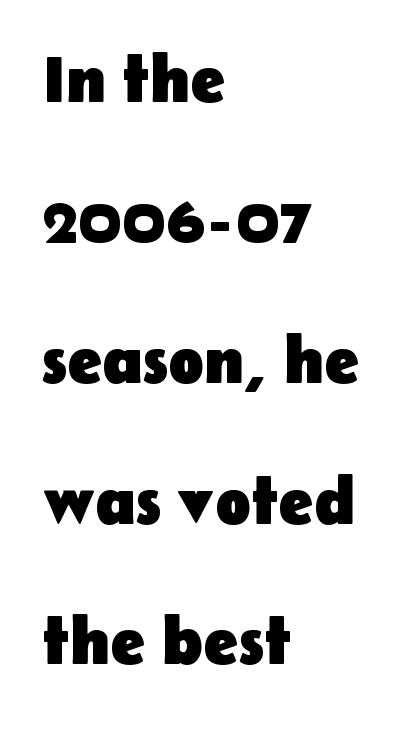
{"serif": "no", "italic": "no", "bold": "yes", "weight": "heavy", "width": "normal", "stroke_contrast": "low", "x_height": "medium", "monospaced": "no", "underline": "no", "align": "left", "line_spacing": "loose", "line_spacing_ratio": 2.13, "letter_spacing": "normal", "letter_spacing_em": 0.0, "glyph_px": 66}
